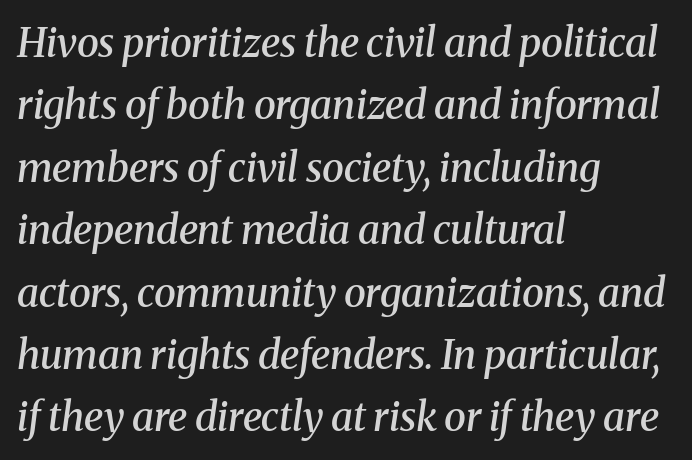
Look at the tracking — it's just the regular setting, nothing added. Where is the straight margin? On the left. Quick note: underline off. The glyphs in this specimen are seriffed. Students, this is semibold: more ink than regular, less than bold.
